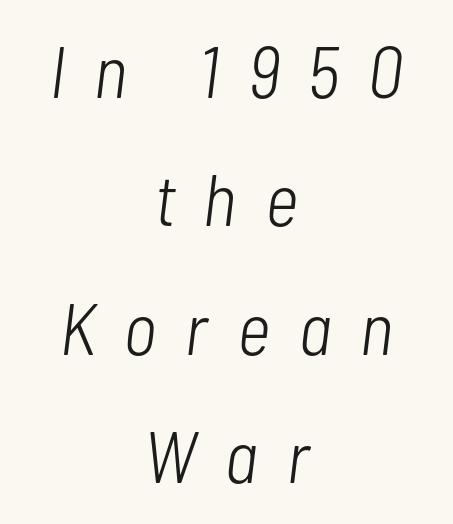
Q: Is the text bold? A: No.
Q: Is the text italic (slanted)? A: Yes, it leans right by about 7 degrees.
Q: Is the text underlined? A: No.
Q: How is the paragraph aligned? A: Centered.
Q: Is the spacing between letters normal or unusually wide? A: Unusually wide.
Q: Width (condensed, normal, or wide)? A: Condensed.
Q: Stroke contrast? A: Low.
Q: x-height? A: Medium.
Q: Monospaced? A: No.
